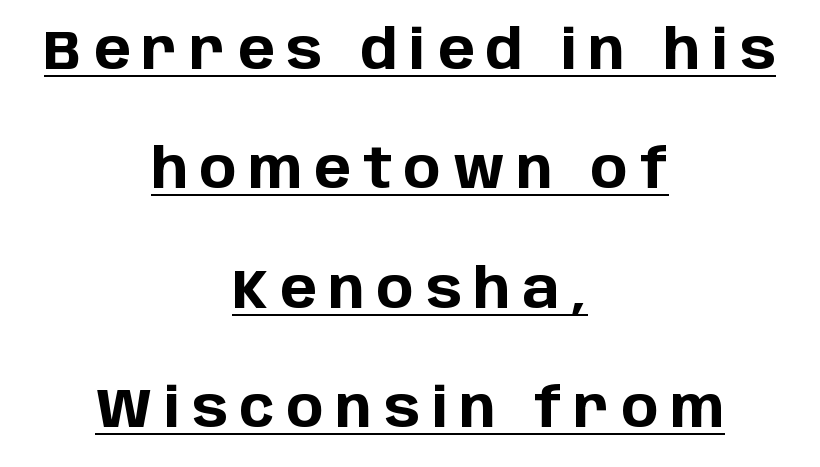
The line-height multiplier appears high, well above default. The rendering uses the underline text-decoration. Spacing verdict: proportional, widths tailored to each character. Check where the strokes stop: nothing finishes them off — pure sans. Horizontal alignment here is central, giving a formal, balanced look.
